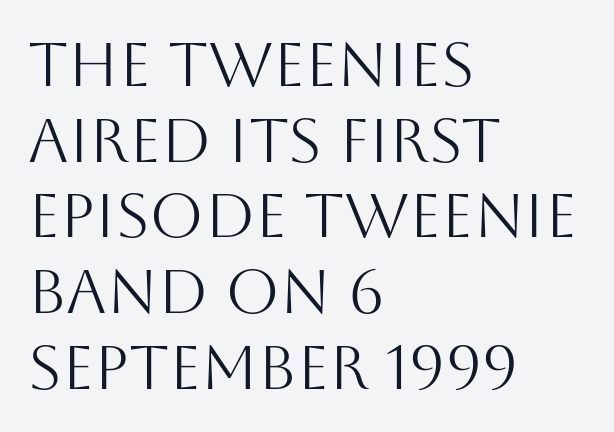
Q: Is the text bold? A: No.
Q: Is the text italic (slanted)? A: No, it is upright.
Q: Is the typeface a serif or a sans-serif typeface? A: Sans-serif.
Q: Is the text underlined? A: No.
Q: How is the paragraph aligned? A: Left-aligned.
Q: Is the spacing between letters normal or unusually wide? A: Normal.
Q: Width (condensed, normal, or wide)? A: Normal.
Q: Stroke contrast? A: Medium.
Q: x-height? A: Large.
Q: Monospaced? A: No.
